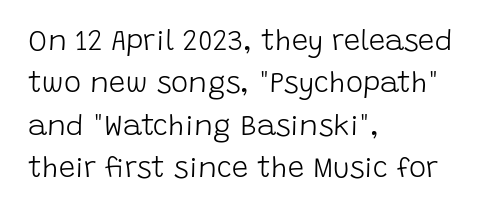
Q: Is the text bold? A: No.
Q: Is the text italic (slanted)? A: No, it is upright.
Q: Is the typeface a serif or a sans-serif typeface? A: Sans-serif.
Q: Is the text underlined? A: No.
Q: How is the paragraph aligned? A: Left-aligned.
Q: Is the spacing between letters normal or unusually wide? A: Normal.
Q: Is the spacing between lines tight, normal or loose? A: Normal.
Q: Width (condensed, normal, or wide)? A: Normal.
Q: Stroke contrast? A: Low.
Q: x-height? A: Large.
Q: Monospaced? A: No.
